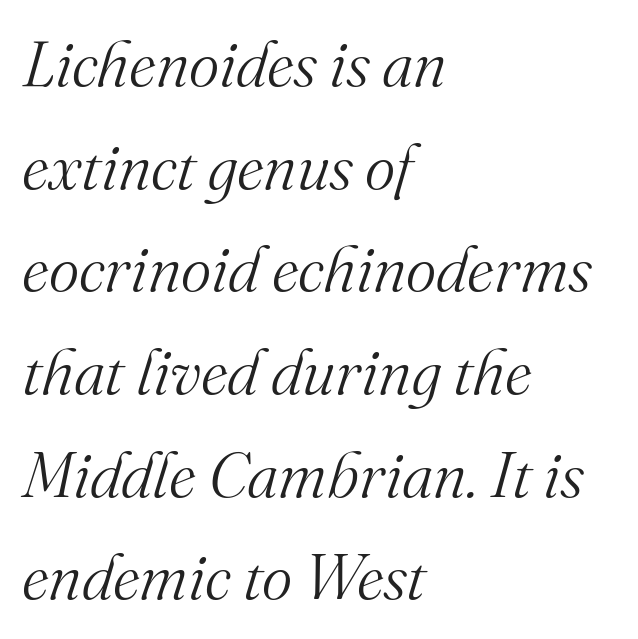
The image shows 65 px light serif type, italic (leaning right); set left-aligned, normal line spacing (1.58x), normal letter spacing, not underlined; medium stroke contrast and a small x-height.
